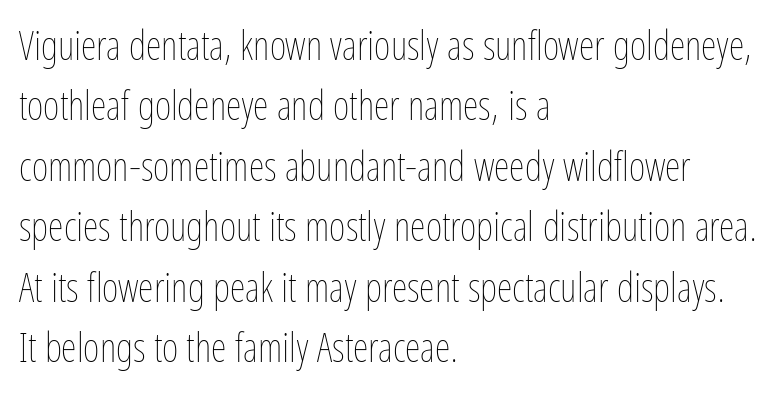
The image shows 40 px thin, condensed type, upright; set left-aligned, normal line spacing (1.51x), normal letter spacing, not underlined; low stroke contrast and a medium x-height.
